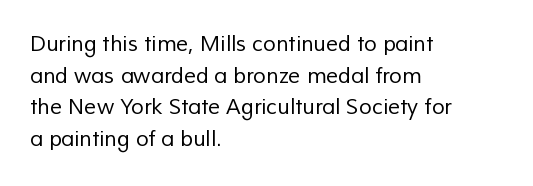
The image shows 21 px text type; set left-aligned, normal line spacing (1.51x), normal letter spacing, not underlined.
